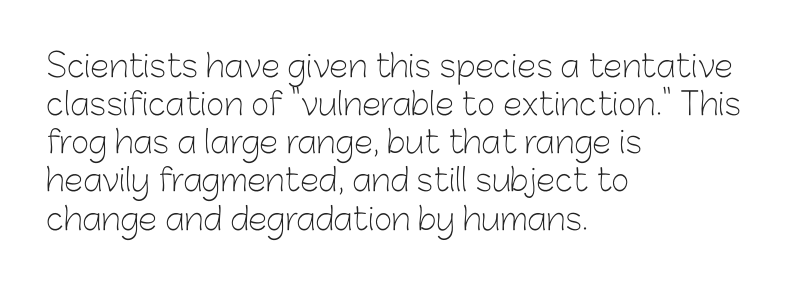
The image shows 31 px light sans-serif type, upright; set left-aligned, line spacing 1.23x, normal letter spacing, not underlined; low stroke contrast and a medium x-height.
